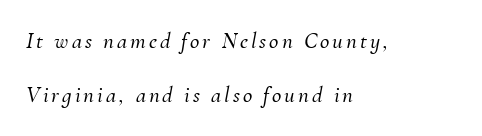
{"italic": "yes", "lean": "right", "slant_degrees": 10, "underline": "no", "align": "left", "line_spacing": "loose", "line_spacing_ratio": 2.36, "glyph_px": 23}
